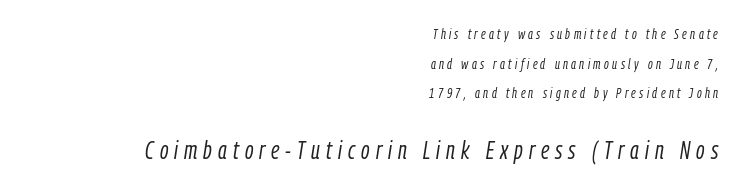
The image shows 25 px text type, italic (leaning right); set right-aligned, loose line spacing (2.11x), unusually wide letter spacing (+0.24 em), not underlined; the second (bottom) block is 1.79x larger.
